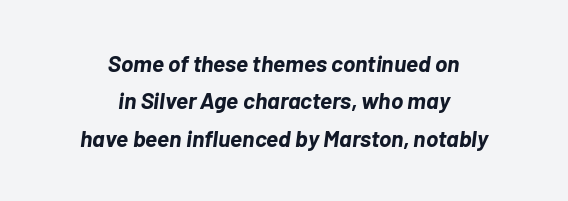
The image shows 23 px bold type, italic (leaning right); set centered, normal line spacing (1.62x), normal letter spacing, not underlined.
